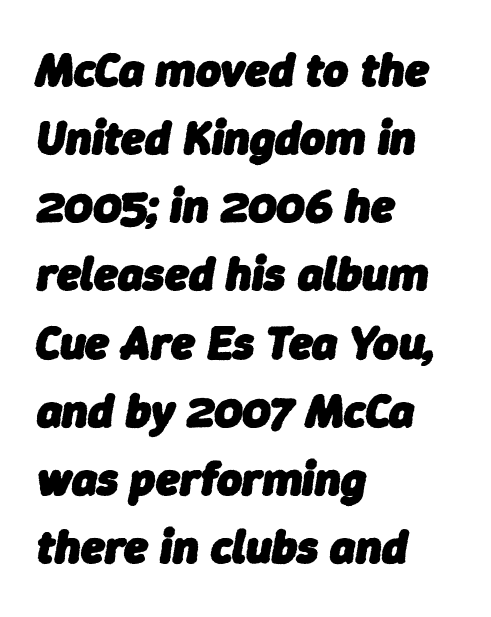
The passage shown leans; its letterforms are oblique. If you measured baseline to baseline, you'd find a middling distance. Words float on clear page, feet unadorned. Look at the stroke-to-counter ratio: heavy, a bold.
